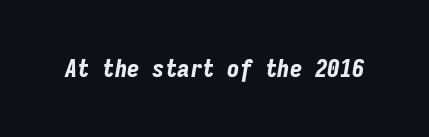
The image shows 25 px bold type, italic (leaning right); set normal letter spacing, not underlined.
